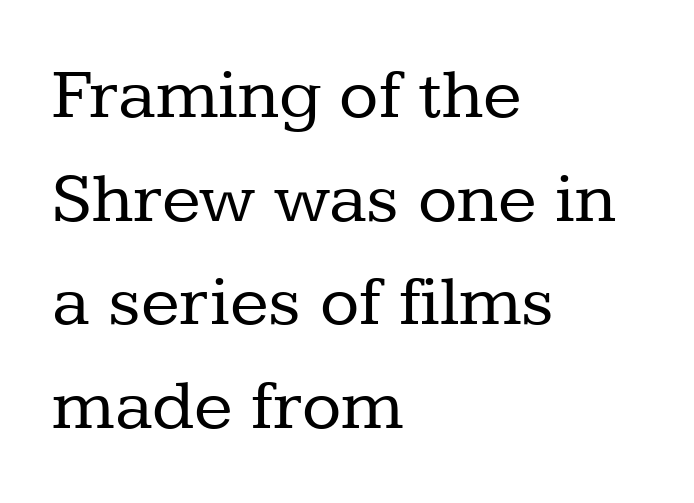
{"serif": "yes", "italic": "no", "bold": "no", "weight": "regular", "width": "normal", "stroke_contrast": "low", "x_height": "medium", "monospaced": "no", "underline": "no", "align": "left", "line_spacing": "normal", "line_spacing_ratio": 1.44, "letter_spacing": "normal", "letter_spacing_em": 0.0, "glyph_px": 72}
